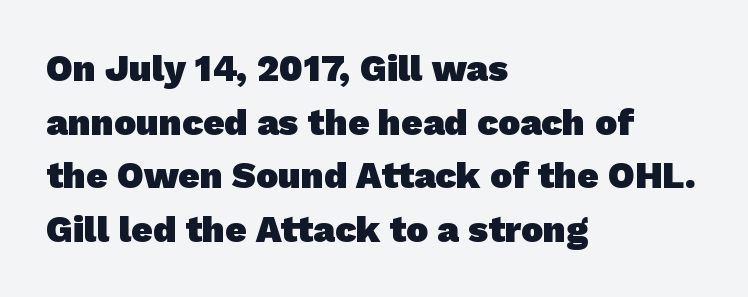
Summary of weight: heavy, a full bold. The rendering uses natural spacing where letterforms have individual widths. How are the letters spaced? Ordinarily, with no added tracking. The area under the type is left untouched. Is the block centered? No — it sits flush against the left margin. Evenly set lines give the paragraph a standard silhouette.
